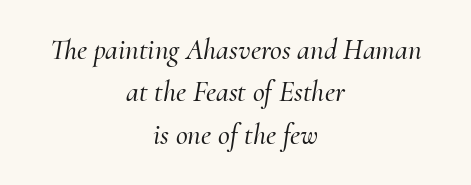
Letters rest on an invisible, unmarked baseline. The rag falls on both sides of this text block equally. A typesetter would label this face a serif. Regarding leading, the lines here are spaced in the standard way. This sample uses an oblique cut, with every glyph tilted off the vertical.
